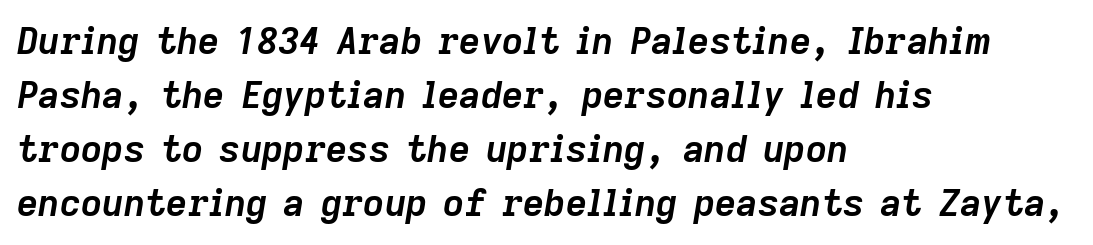
The image shows 37 px semibold type, italic (leaning right); set left-aligned, normal line spacing (1.46x), normal letter spacing, not underlined; low stroke contrast and a medium x-height.
